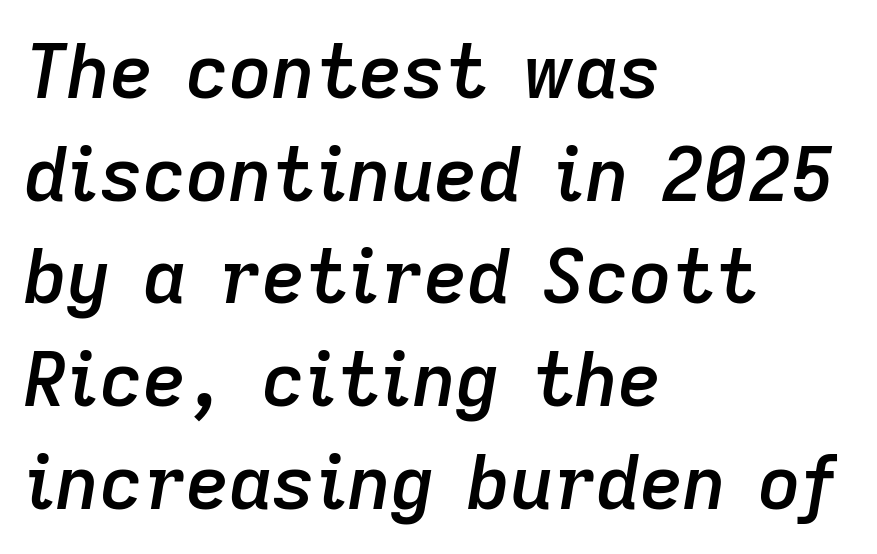
The image shows 75 px semibold type, italic (leaning right); set left-aligned, normal line spacing (1.37x), normal letter spacing, not underlined; low stroke contrast and a medium x-height.
